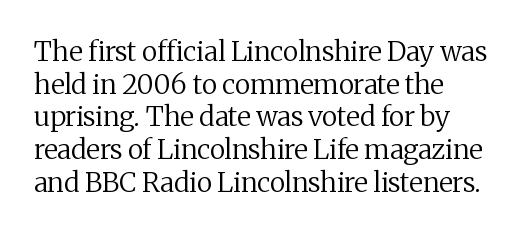
What stands out about the letter spacing? Nothing — it is the standard amount. This is not heavy type; no bold has been used. Just letters on the line, the space beneath them empty. Notice how the stems are strictly vertical — no italics here. This rendering uses left alignment, leaving the right contour irregular.
